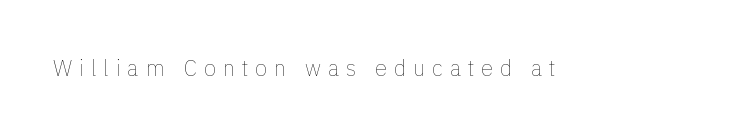
Q: Is the text bold? A: No.
Q: Is the text italic (slanted)? A: No, it is upright.
Q: Is the text underlined? A: No.
Q: Is the spacing between letters normal or unusually wide? A: Unusually wide.
